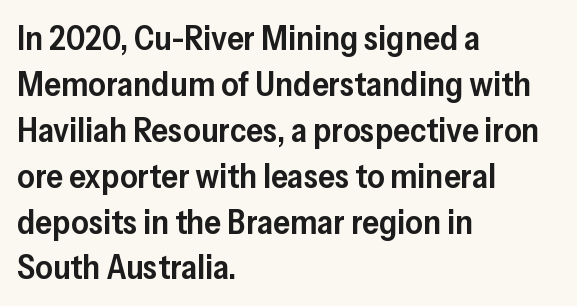
The lines are quadded left. Underline: absent. Is the letter spacing exaggerated? No — it looks like the ordinary default. The axis of the letterforms is exactly vertical.
